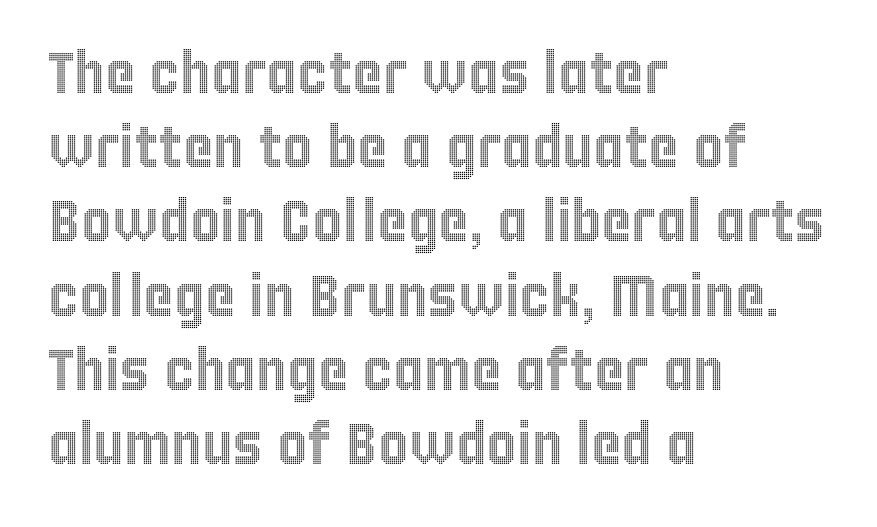
{"italic": "no", "width": "condensed", "x_height": "large", "monospaced": "no", "underline": "no", "align": "left", "line_spacing": "normal", "line_spacing_ratio": 1.28, "letter_spacing": "normal", "letter_spacing_em": 0.0, "glyph_px": 58}
